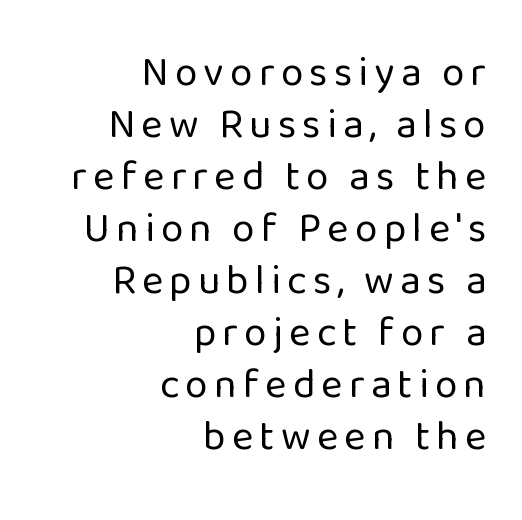
Q: Is the text bold? A: No.
Q: Is the text italic (slanted)? A: No, it is upright.
Q: Is the typeface a serif or a sans-serif typeface? A: Sans-serif.
Q: Is the text underlined? A: No.
Q: How is the paragraph aligned? A: Right-aligned.
Q: Is the spacing between lines tight, normal or loose? A: Normal.
Q: Width (condensed, normal, or wide)? A: Normal.
Q: Stroke contrast? A: Low.
Q: x-height? A: Medium.
Q: Monospaced? A: No.
